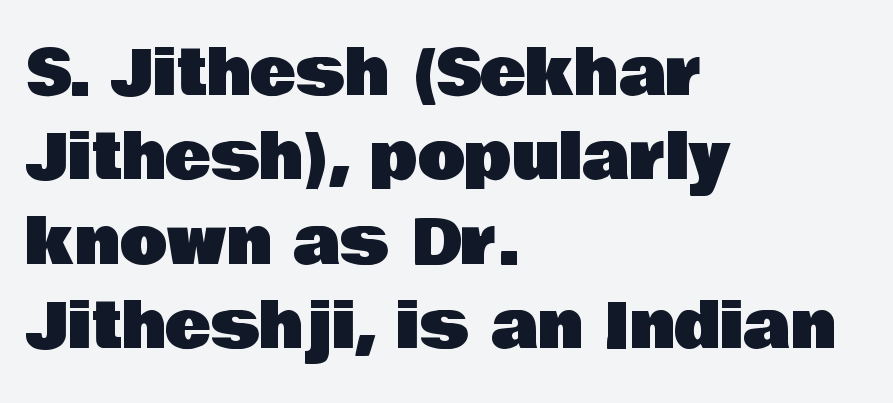
{"serif": "no", "italic": "no", "width": "normal", "stroke_contrast": "low", "x_height": "large", "monospaced": "no", "underline": "no", "align": "left", "line_spacing": "normal", "line_spacing_ratio": 1.36, "letter_spacing": "normal", "letter_spacing_em": 0.0, "glyph_px": 62}
